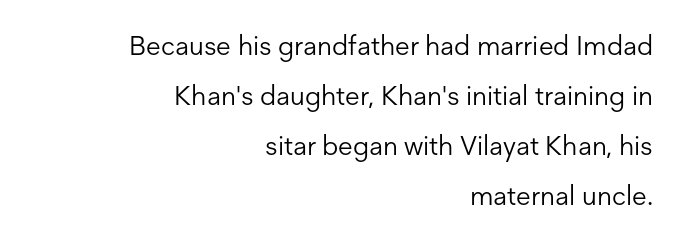
Q: Is the text bold? A: No.
Q: Is the text italic (slanted)? A: No, it is upright.
Q: Is the text underlined? A: No.
Q: How is the paragraph aligned? A: Right-aligned.
Q: Is the spacing between letters normal or unusually wide? A: Normal.
